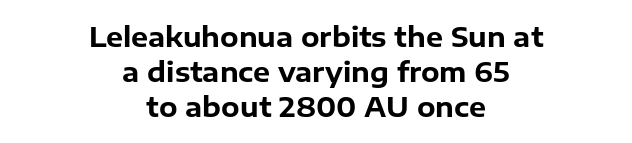
Tracking value appears to be zero — textbook default spacing. A roman cut, with each character standing at attention. One glance says typical: line gaps are just what's usual. Rule under the text: the space is simply empty. Typesetter's note: full bold, strokes at maximum text heaviness.
